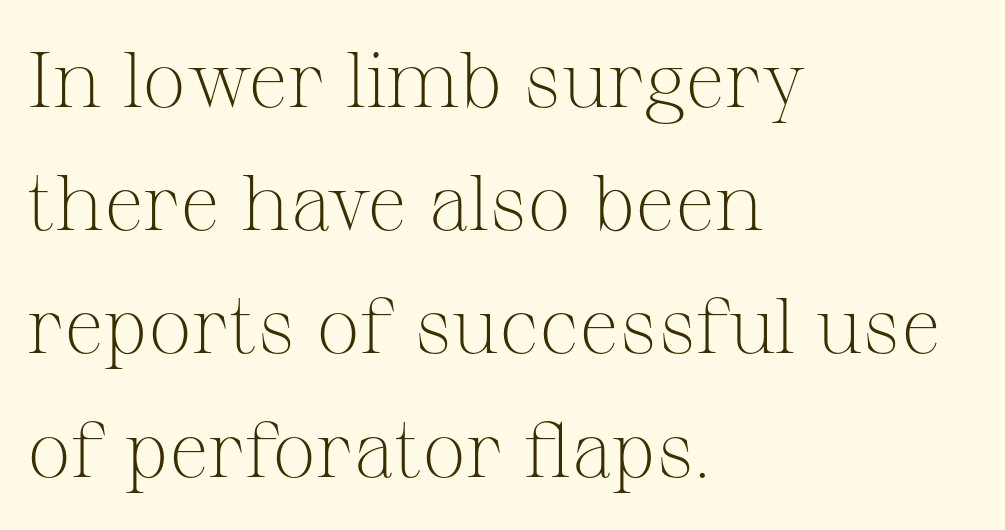
The image shows 78 px light serif type, upright; set left-aligned, normal line spacing (1.58x), normal letter spacing, not underlined; medium stroke contrast and a medium x-height.
